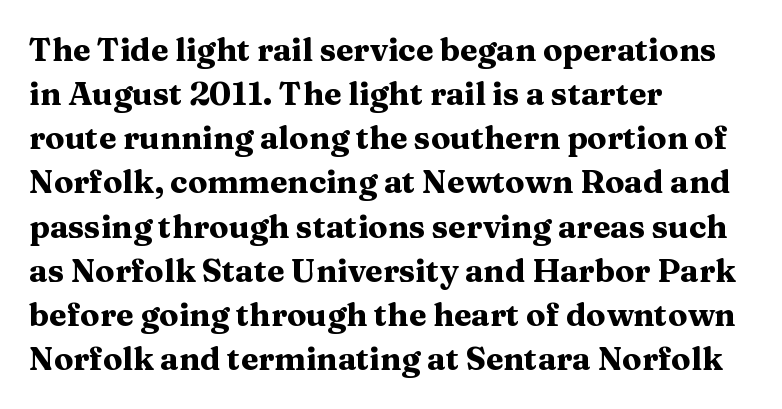
{"serif": "yes", "italic": "no", "bold": "yes", "weight": "heavy", "width": "wide", "stroke_contrast": "medium", "x_height": "medium", "monospaced": "no", "underline": "no", "align": "left", "line_spacing": "normal", "line_spacing_ratio": 1.38, "letter_spacing": "normal", "letter_spacing_em": 0.0, "glyph_px": 32}
